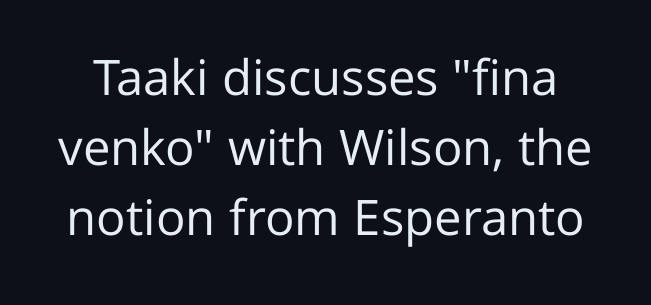
The image shows 49 px regular-weight sans-serif type, upright; set normal line spacing (1.43x), normal letter spacing, not underlined; low stroke contrast and a medium x-height.
